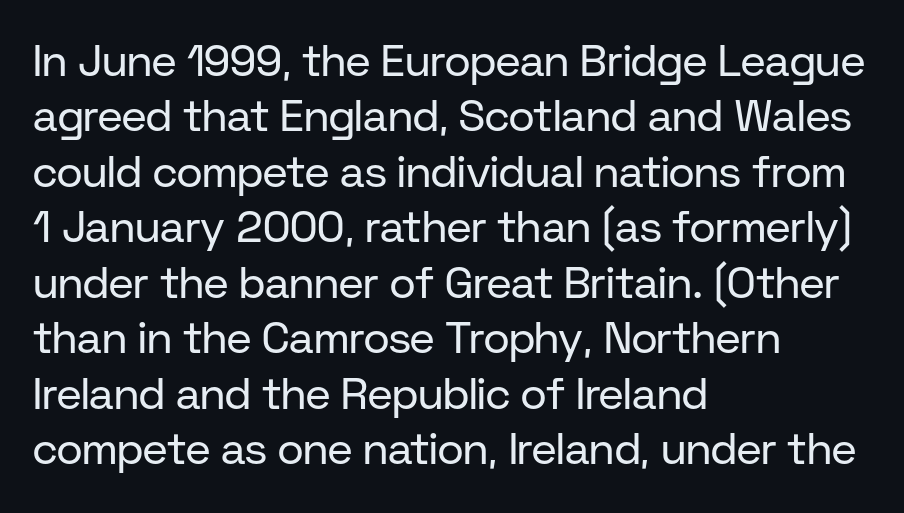
Q: Is the text bold? A: No.
Q: Is the text italic (slanted)? A: No, it is upright.
Q: Is the typeface a serif or a sans-serif typeface? A: Sans-serif.
Q: Is the text underlined? A: No.
Q: How is the paragraph aligned? A: Left-aligned.
Q: Is the spacing between letters normal or unusually wide? A: Normal.
Q: Is the spacing between lines tight, normal or loose? A: Normal.
Q: Width (condensed, normal, or wide)? A: Normal.
Q: Stroke contrast? A: Low.
Q: x-height? A: Medium.
Q: Monospaced? A: No.
